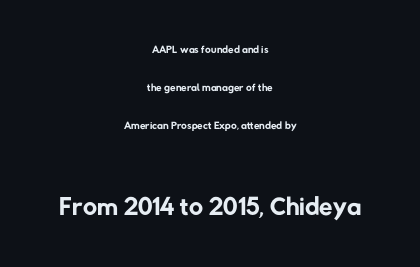
{"serif": "no", "bold": "no", "weight": "regular", "width": "normal", "stroke_contrast": "low", "x_height": "medium", "monospaced": "no", "underline": "no", "align": "center", "line_spacing": "loose", "line_spacing_ratio": 2.36, "letter_spacing": "normal", "letter_spacing_em": 0.0, "larger_block": "second", "size_ratio": 2.44, "glyph_px": 39}
